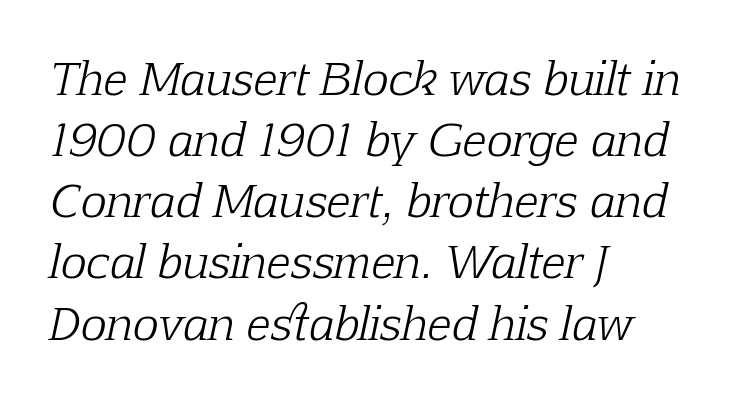
Weight: in the light-to-regular range. I'd call this a serif setting — the letters wear small feet. This sample keeps an unexceptional amount of space between lines. Proportional: the letters do not fall into vertical columns. Words float on clear page, feet unadorned.
